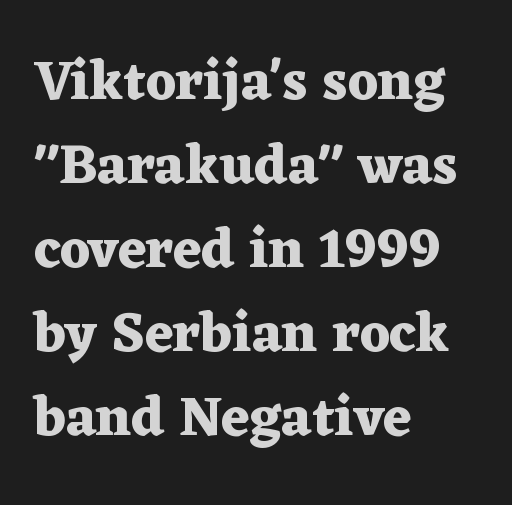
The image shows 56 px heavy, wide serif type, upright; set left-aligned, normal line spacing (1.5x), normal letter spacing, not underlined; medium stroke contrast and a medium x-height.
